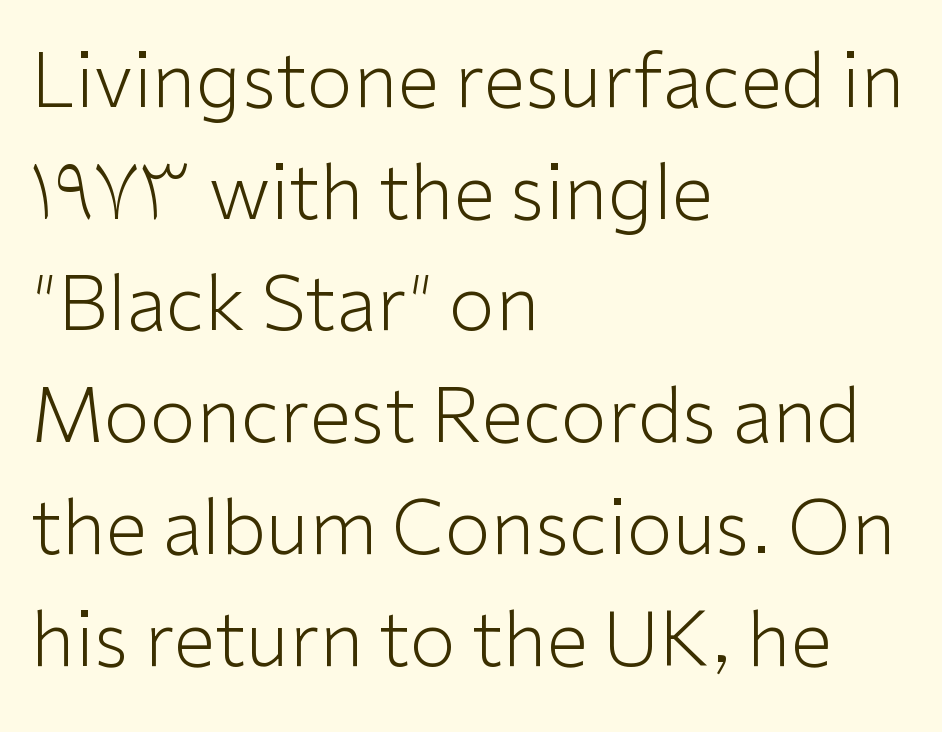
The image shows 75 px light sans-serif type, upright; set left-aligned, normal line spacing (1.49x), normal letter spacing, not underlined; low stroke contrast and a medium x-height.
